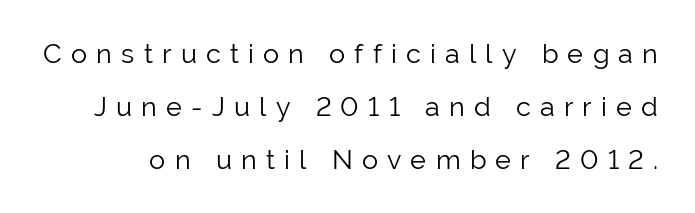
The image shows 27 px text type, upright; set loose line spacing (1.96x), unusually wide letter spacing (+0.34 em), not underlined.
